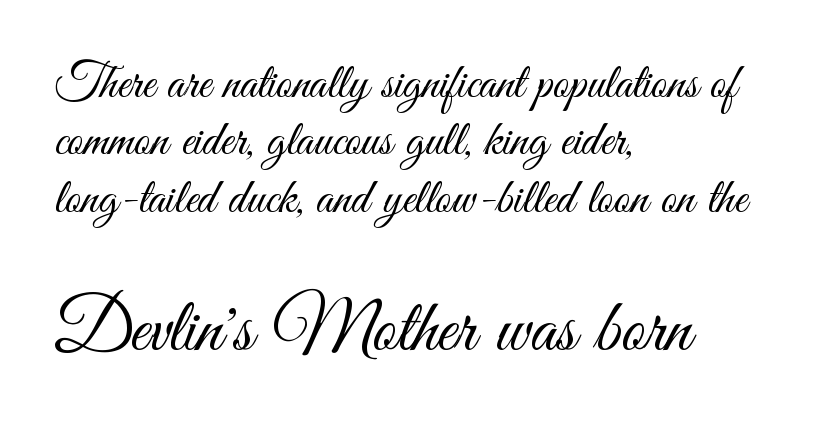
The letterforms sit shoulder to shoulder at normal distance. Very little white space separates one row of letters from the next. The compositor pushed each line to the left boundary. Each letter's strokes conclude bluntly, with no projecting serifs. Block two is the big one; block one sits smaller above it. Character widths vary here, with narrow letters taking less room than wide ones.
